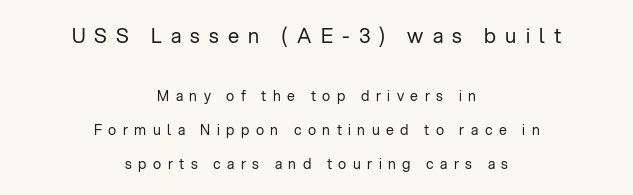
Q: Is the text bold? A: No.
Q: Is the text italic (slanted)? A: No, it is upright.
Q: Is the text underlined? A: No.
Q: How is the paragraph aligned? A: Centered.
Q: Is the spacing between letters normal or unusually wide? A: Unusually wide.
Q: Is the spacing between lines tight, normal or loose? A: Loose.
Q: Which block of text is set in a larger size, the first (top) or the second (bottom)? A: The first (top) one.
